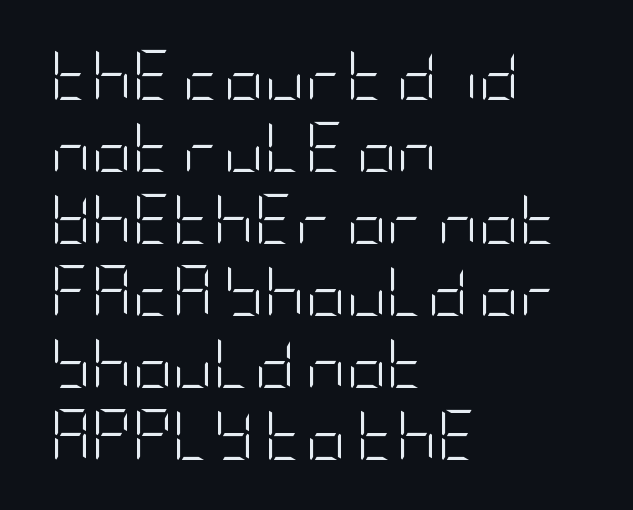
{"serif": "no", "italic": "no", "bold": "no", "weight": "light", "width": "condensed", "stroke_contrast": "low", "x_height": "large", "underline": "no", "align": "left", "line_spacing": "normal", "line_spacing_ratio": 1.44, "letter_spacing": "normal", "letter_spacing_em": 0.0, "glyph_px": 50}
